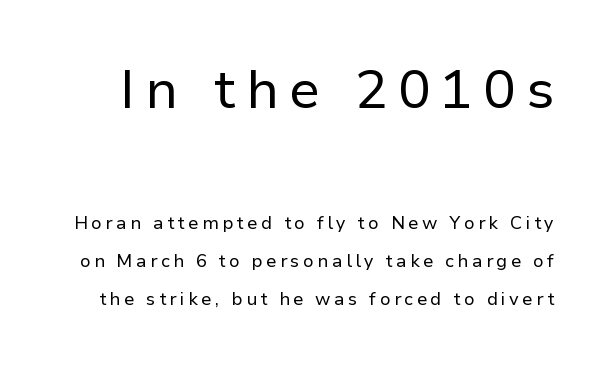
The image shows 54 px regular-weight sans-serif type, upright; set loose line spacing (2.11x), not underlined; the first (top) block is 3.0x larger; low stroke contrast and a medium x-height.
